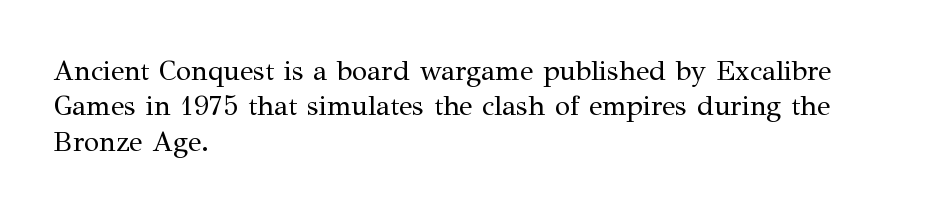
{"serif": "yes", "italic": "no", "bold": "no", "weight": "regular", "width": "normal", "stroke_contrast": "medium", "x_height": "medium", "monospaced": "no", "underline": "no", "align": "left", "line_spacing": "normal", "line_spacing_ratio": 1.26, "letter_spacing": "normal", "letter_spacing_em": 0.0, "glyph_px": 28}
